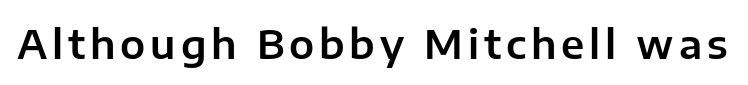
The image shows 40 px sans-serif type, upright; set not underlined; low stroke contrast and a medium x-height.
